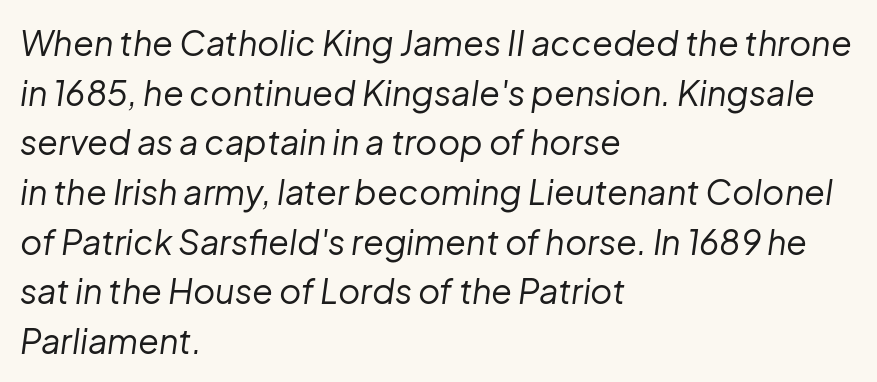
{"italic": "yes", "lean": "right", "slant_degrees": 8, "bold": "no", "weight": "regular", "width": "normal", "stroke_contrast": "low", "x_height": "medium", "monospaced": "no", "underline": "no", "align": "left", "line_spacing": "normal", "line_spacing_ratio": 1.46, "letter_spacing": "normal", "letter_spacing_em": 0.0, "glyph_px": 34}
